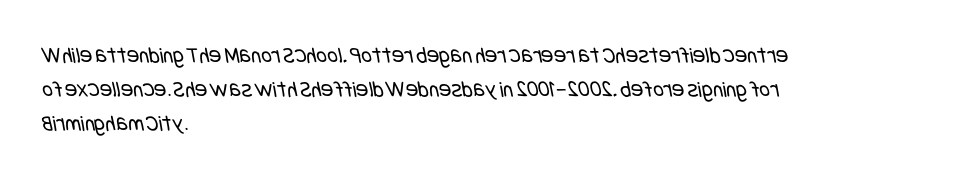
{"bold": "no", "underline": "no", "align": "left", "line_spacing": "normal", "line_spacing_ratio": 1.48, "letter_spacing": "normal", "letter_spacing_em": 0.0, "glyph_px": 23}
